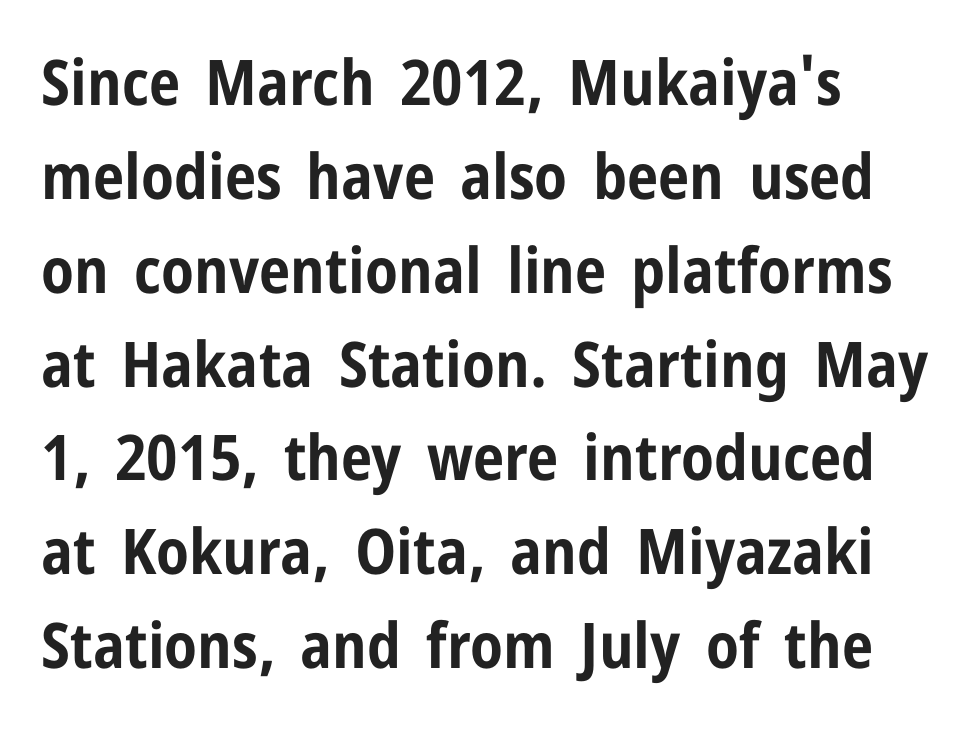
The type family on display is of the sans-serif kind. Students, this is bold: see how much ink each stroke carries. The passage shown has conventional tracking throughout. Here the designer chose a conventional face with non-uniform glyph widths. Underline: absent. In terms of leading, this rendering sits right in the middle.
